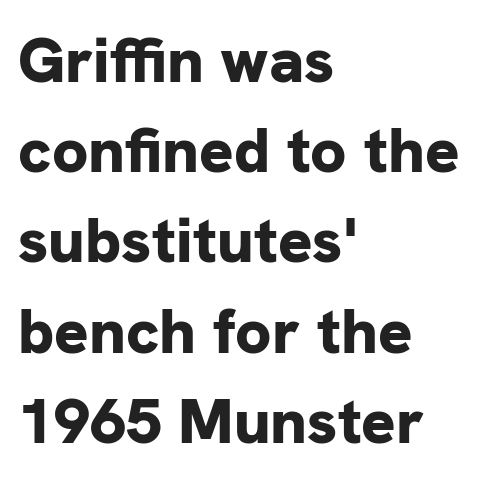
A typesetter would call this proportional, since set widths differ per character. The glyphs in this specimen are sans serif. Interline gaps are of average width in this sample. Teacher's note: observe the even left margin — that is flush-left alignment. Nobody touched the tracking dial on this one.
